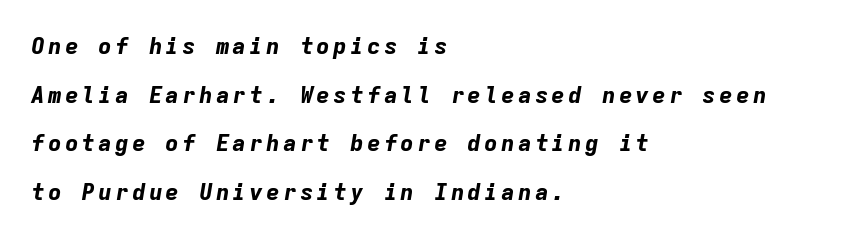
Horizontal bands of white between lines are thick stripes. It's the slanting kind of type. You'd pick this weight for a headline — it's a proper bold. The typesetter chose a ragged-right arrangement here. Only glyphs here, with clear space below each row.
